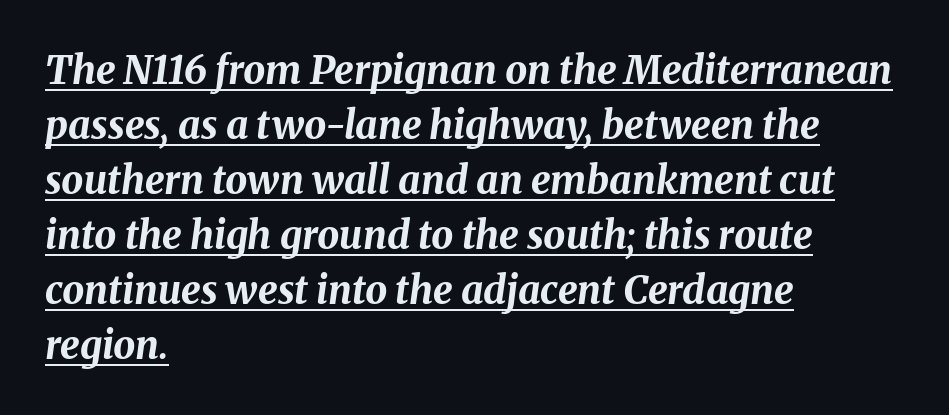
Tall strokes in this sample are angled rather than plumb. Leftover space on each line is placed entirely after the last word. This sample keeps an unexceptional amount of space between lines. The string is rendered with underlining switched on.
